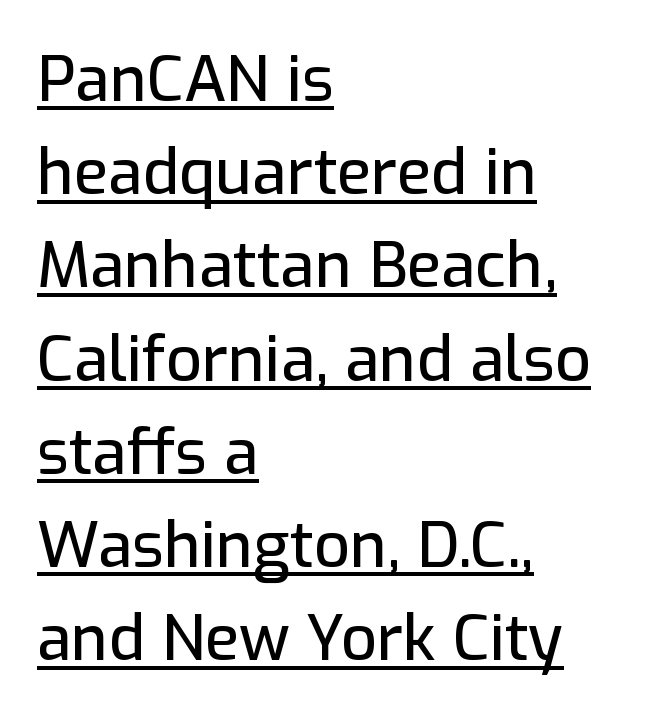
Q: Is the text italic (slanted)? A: No, it is upright.
Q: Is the typeface a serif or a sans-serif typeface? A: Sans-serif.
Q: Is the text underlined? A: Yes.
Q: How is the paragraph aligned? A: Left-aligned.
Q: Is the spacing between letters normal or unusually wide? A: Normal.
Q: Is the spacing between lines tight, normal or loose? A: Normal.
Q: Width (condensed, normal, or wide)? A: Normal.
Q: Stroke contrast? A: Low.
Q: x-height? A: Medium.
Q: Monospaced? A: No.
